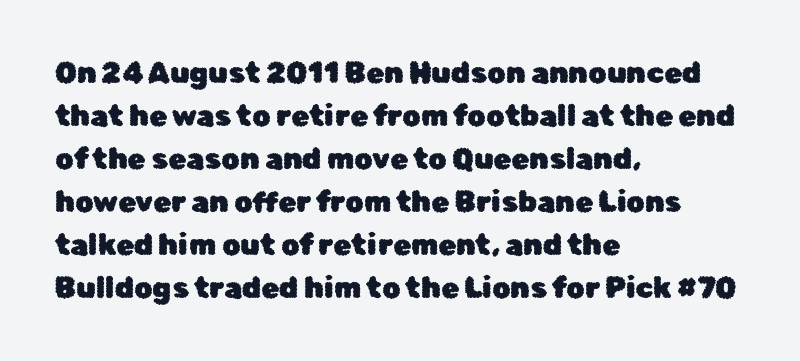
Nope, no serifs anywhere on these letters. If you drew a ruler down the left edge, every line would touch it. This is roman type, the default non-slanted kind. Plain, unruled lines of type.
